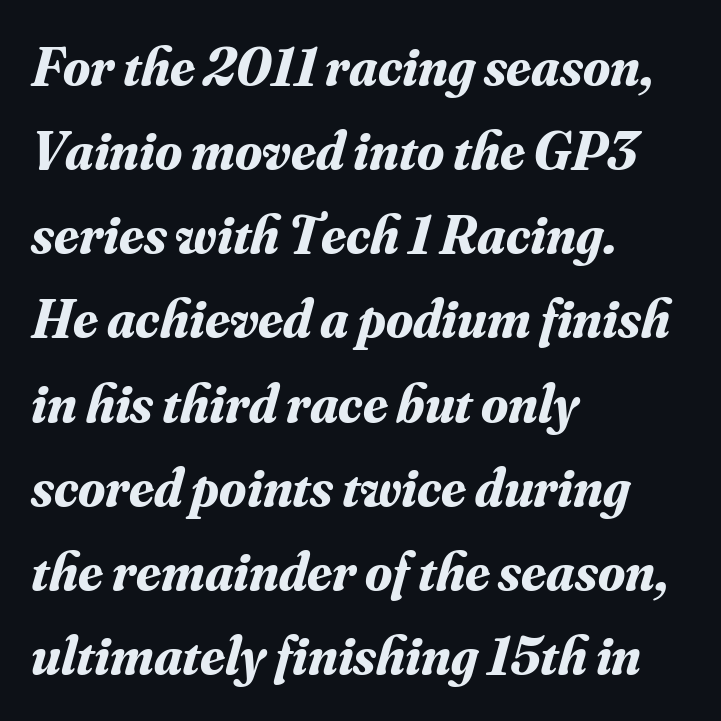
This sample uses a serif face. The face used here is proportionally spaced, like ordinary book or web type. When letters slant like this, we call the style italic. Thick stems and heavy bowls — unmistakably bold. The space between consecutive lines is moderate.
